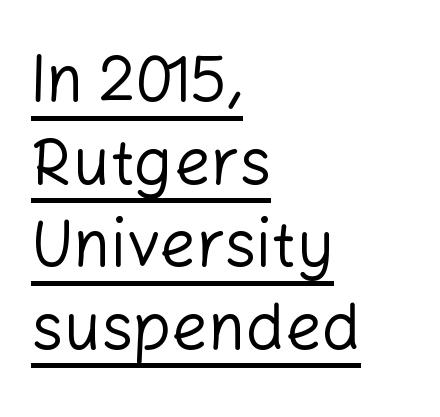
The image shows 64 px regular-weight sans-serif type, upright; set left-aligned, normal line spacing (1.29x), normal letter spacing, underlined; low stroke contrast and a medium x-height.
